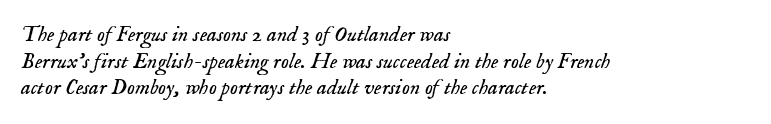
Q: Is the text bold? A: No.
Q: Is the text italic (slanted)? A: Yes, it leans right by about 18 degrees.
Q: Is the text underlined? A: No.
Q: How is the paragraph aligned? A: Left-aligned.
Q: Is the spacing between letters normal or unusually wide? A: Normal.
